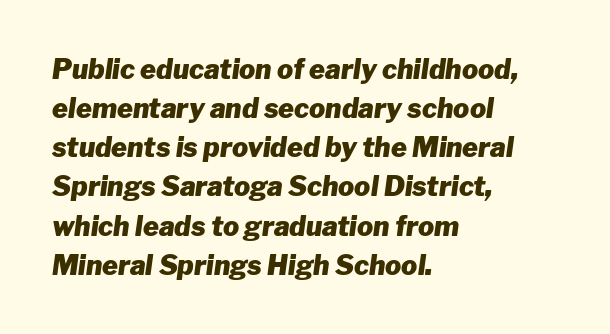
The image shows 27 px bold type, italic (leaning right); set left-aligned, normal line spacing (1.45x), normal letter spacing, not underlined.
